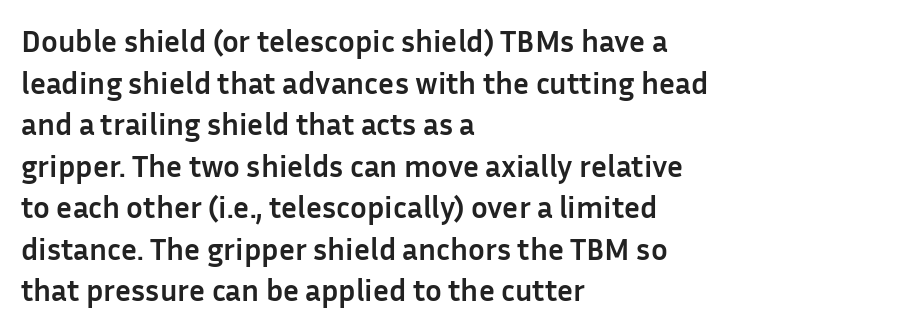
Q: Is the text bold? A: Yes.
Q: Is the text italic (slanted)? A: No, it is upright.
Q: Is the typeface a serif or a sans-serif typeface? A: Sans-serif.
Q: Is the text underlined? A: No.
Q: How is the paragraph aligned? A: Left-aligned.
Q: Is the spacing between letters normal or unusually wide? A: Normal.
Q: Is the spacing between lines tight, normal or loose? A: Normal.
Q: Width (condensed, normal, or wide)? A: Normal.
Q: Stroke contrast? A: Low.
Q: x-height? A: Medium.
Q: Monospaced? A: No.
